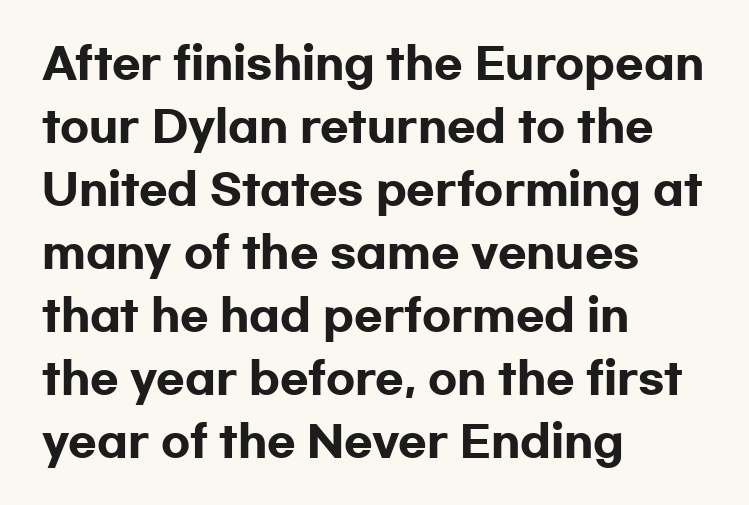
{"serif": "no", "italic": "no", "bold": "yes", "weight": "heavy", "width": "wide", "stroke_contrast": "low", "x_height": "medium", "monospaced": "no", "underline": "no", "align": "left", "line_spacing": "normal", "line_spacing_ratio": 1.5, "letter_spacing": "normal", "letter_spacing_em": 0.0, "glyph_px": 42}
